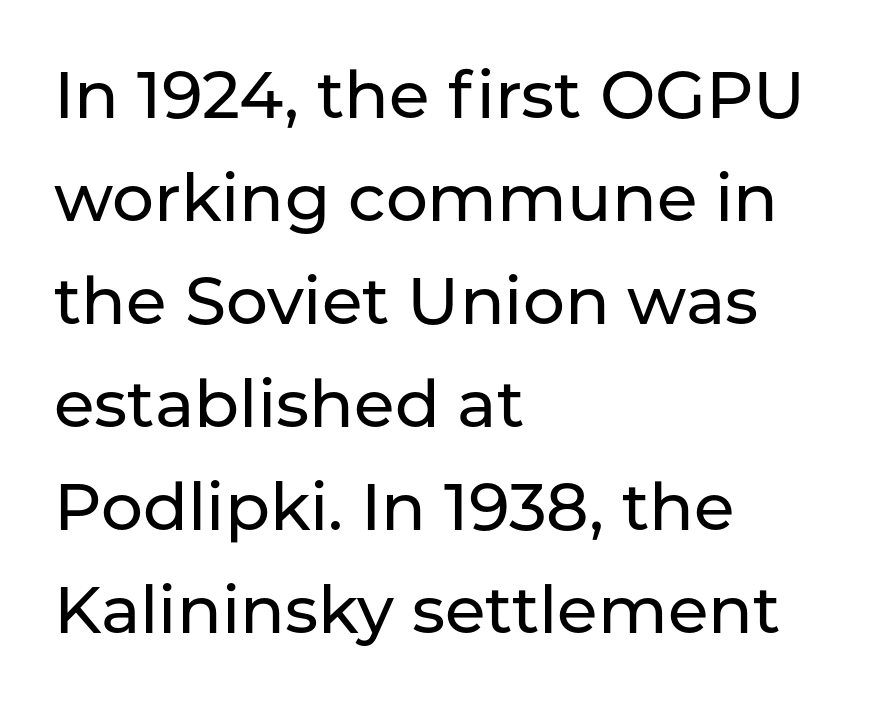
Q: Is the text italic (slanted)? A: No, it is upright.
Q: Is the typeface a serif or a sans-serif typeface? A: Sans-serif.
Q: Is the text underlined? A: No.
Q: How is the paragraph aligned? A: Left-aligned.
Q: Is the spacing between letters normal or unusually wide? A: Normal.
Q: Is the spacing between lines tight, normal or loose? A: Normal.
Q: Width (condensed, normal, or wide)? A: Normal.
Q: Stroke contrast? A: Low.
Q: x-height? A: Medium.
Q: Monospaced? A: No.
